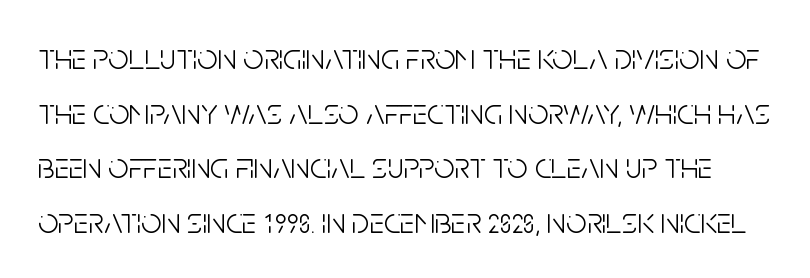
Q: Is the text bold? A: No.
Q: Is the text italic (slanted)? A: No, it is upright.
Q: Is the typeface a serif or a sans-serif typeface? A: Sans-serif.
Q: Is the text underlined? A: No.
Q: Is the spacing between letters normal or unusually wide? A: Normal.
Q: Is the spacing between lines tight, normal or loose? A: Normal.
Q: Width (condensed, normal, or wide)? A: Condensed.
Q: Stroke contrast? A: Low.
Q: x-height? A: Large.
Q: Monospaced? A: No.
